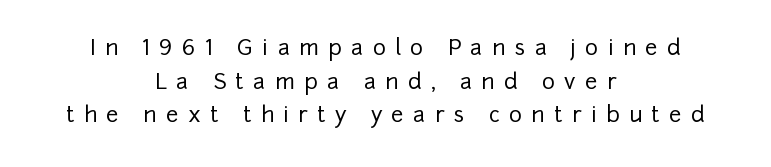
Q: Is the text italic (slanted)? A: No, it is upright.
Q: Is the text underlined? A: No.
Q: How is the paragraph aligned? A: Centered.
Q: Is the spacing between letters normal or unusually wide? A: Unusually wide.
Q: Is the spacing between lines tight, normal or loose? A: Normal.
